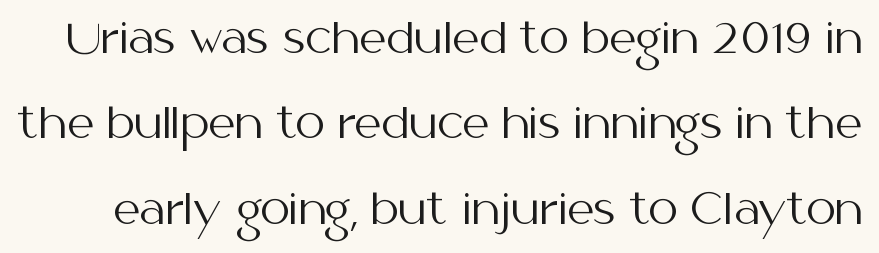
Q: Is the text bold? A: No.
Q: Is the text italic (slanted)? A: No, it is upright.
Q: Is the typeface a serif or a sans-serif typeface? A: Sans-serif.
Q: Is the text underlined? A: No.
Q: Is the spacing between letters normal or unusually wide? A: Normal.
Q: Is the spacing between lines tight, normal or loose? A: Loose.
Q: Width (condensed, normal, or wide)? A: Normal.
Q: Stroke contrast? A: Medium.
Q: x-height? A: Medium.
Q: Monospaced? A: No.
